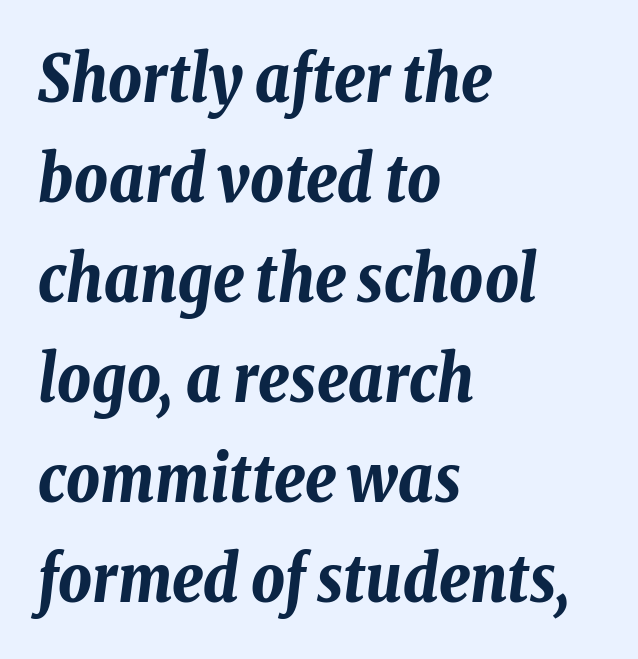
The image shows 65 px bold, condensed type, italic (leaning right); set left-aligned, normal line spacing (1.54x), normal letter spacing, not underlined; low stroke contrast and a medium x-height.
